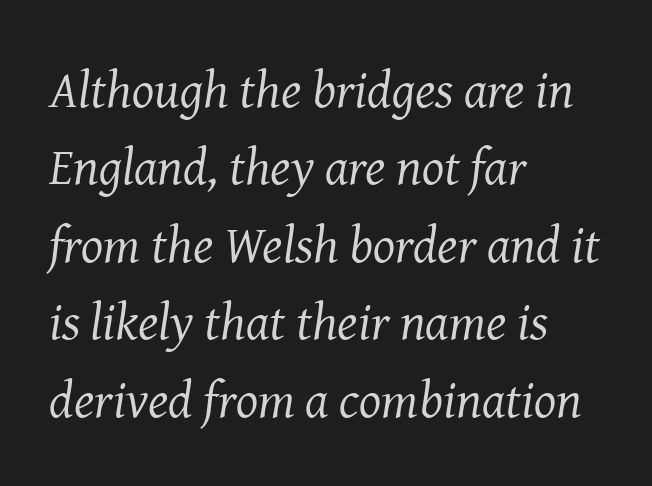
{"serif": "yes", "italic": "yes", "lean": "right", "slant_degrees": 8, "bold": "no", "weight": "regular", "width": "normal", "stroke_contrast": "medium", "x_height": "medium", "monospaced": "no", "underline": "no", "align": "left", "line_spacing": "normal", "line_spacing_ratio": 1.49, "letter_spacing": "normal", "letter_spacing_em": 0.0, "glyph_px": 52}
